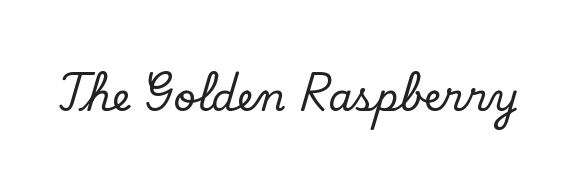
In terms of letterspacing, this is plain default setting. Looks like regular typesetting: each glyph gets only the width it needs. Each letter's strokes conclude with small projecting serifs. The gap between lines stays unmarked.
